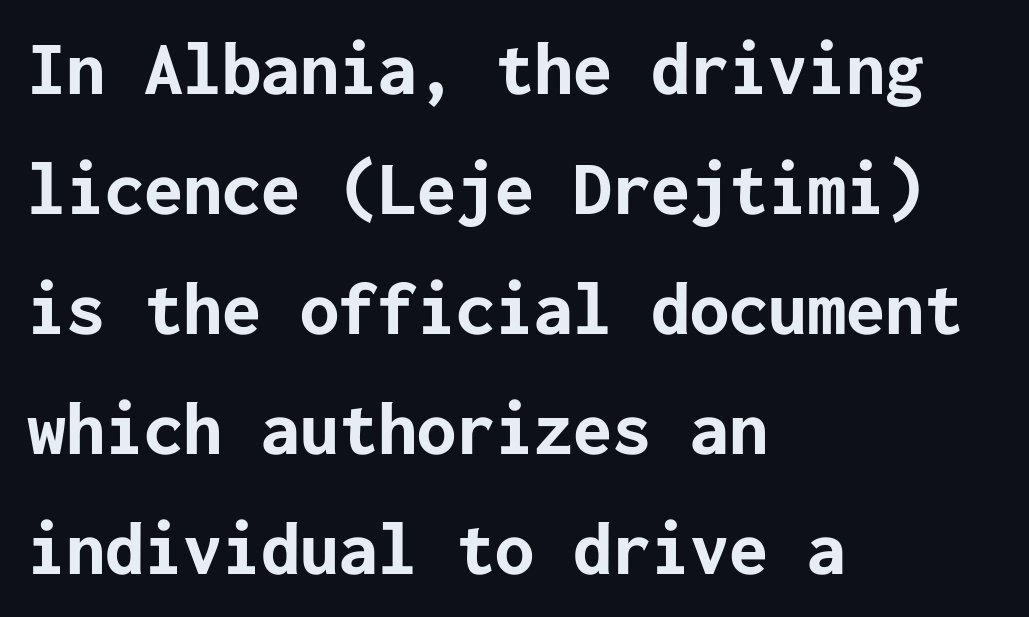
Left-aligned paragraph, ragged on the right. The glyphs in this specimen are sans serif. Summary of weight: heavy, a full bold. The space between consecutive lines is moderate. A roman cut, with each character standing at attention. A typesetter would call this zero additional tracking.
